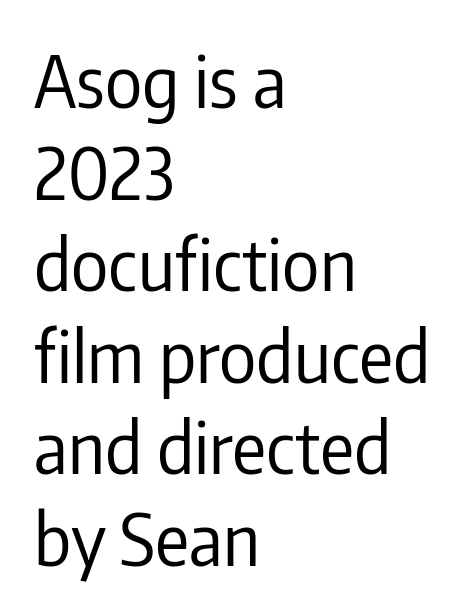
The image shows 71 px regular-weight, condensed sans-serif type, upright; set left-aligned, normal line spacing (1.29x), normal letter spacing, not underlined; low stroke contrast and a medium x-height.
